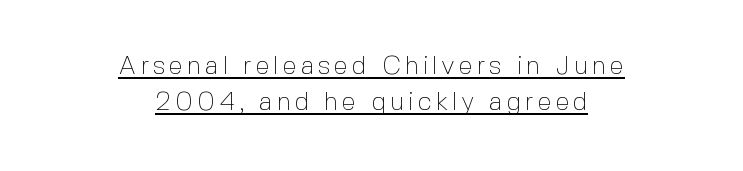
{"italic": "no", "bold": "no", "underline": "yes", "align": "center", "line_spacing": "normal", "line_spacing_ratio": 1.39, "glyph_px": 26}
